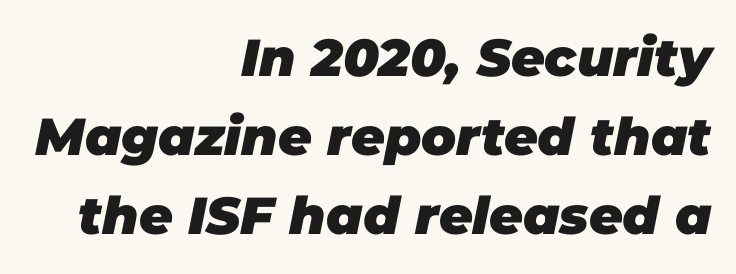
{"italic": "yes", "lean": "right", "slant_degrees": 11, "bold": "yes", "weight": "heavy", "width": "normal", "stroke_contrast": "low", "x_height": "large", "monospaced": "no", "underline": "no", "align": "right", "line_spacing": "normal", "line_spacing_ratio": 1.52, "letter_spacing": "normal", "letter_spacing_em": 0.0, "glyph_px": 52}
